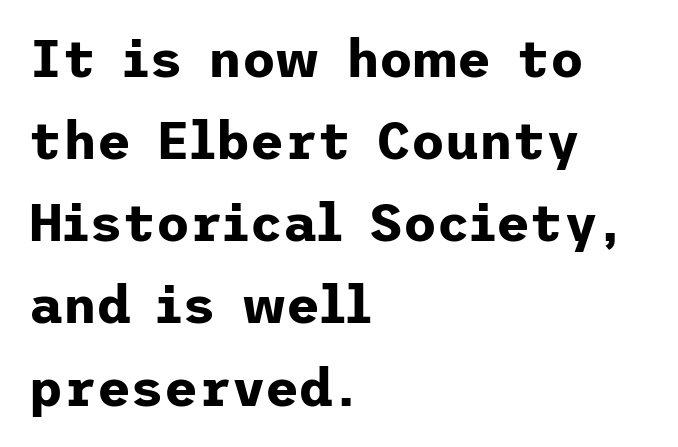
Decoration check: the copy has no underline. Left-aligned paragraph, ragged on the right. The letters stand upright; this is a roman face. The lines sit at an ordinary, default distance from one another. The rendering keeps characters at their native spacing.
